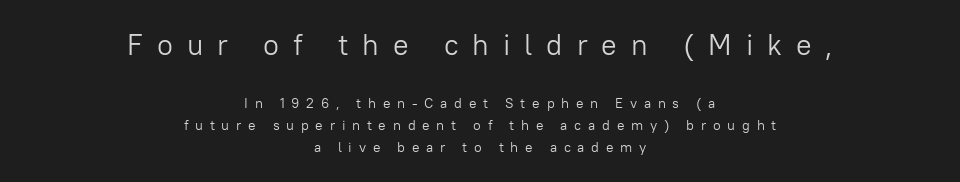
Q: Is the text bold? A: No.
Q: Is the text italic (slanted)? A: No, it is upright.
Q: Is the typeface a serif or a sans-serif typeface? A: Sans-serif.
Q: Is the text underlined? A: No.
Q: How is the paragraph aligned? A: Centered.
Q: Is the spacing between letters normal or unusually wide? A: Unusually wide.
Q: Is the spacing between lines tight, normal or loose? A: Normal.
Q: Which block of text is set in a larger size, the first (top) or the second (bottom)? A: The first (top) one.
Q: Width (condensed, normal, or wide)? A: Normal.
Q: Stroke contrast? A: Low.
Q: x-height? A: Medium.
Q: Monospaced? A: No.
